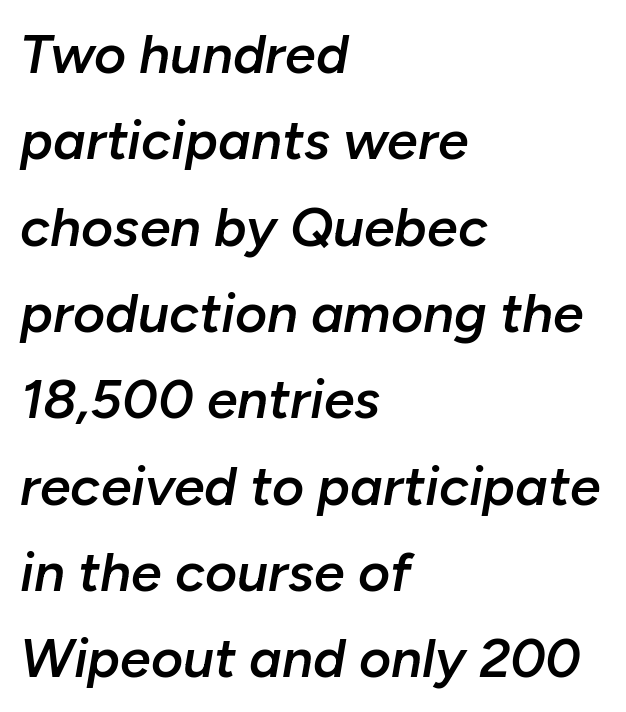
{"italic": "yes", "lean": "right", "slant_degrees": 10, "bold": "semi", "weight": "semibold", "width": "normal", "stroke_contrast": "low", "x_height": "medium", "monospaced": "no", "underline": "no", "align": "left", "line_spacing": "normal", "line_spacing_ratio": 1.57, "letter_spacing": "normal", "letter_spacing_em": 0.0, "glyph_px": 55}
